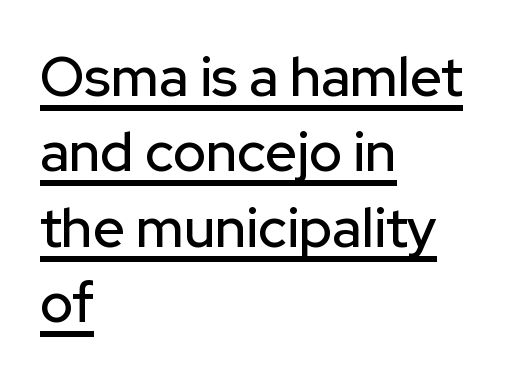
Q: Is the text italic (slanted)? A: No, it is upright.
Q: Is the typeface a serif or a sans-serif typeface? A: Sans-serif.
Q: Is the text underlined? A: Yes.
Q: How is the paragraph aligned? A: Left-aligned.
Q: Is the spacing between letters normal or unusually wide? A: Normal.
Q: Is the spacing between lines tight, normal or loose? A: Normal.
Q: Width (condensed, normal, or wide)? A: Normal.
Q: Stroke contrast? A: Low.
Q: x-height? A: Medium.
Q: Monospaced? A: No.
